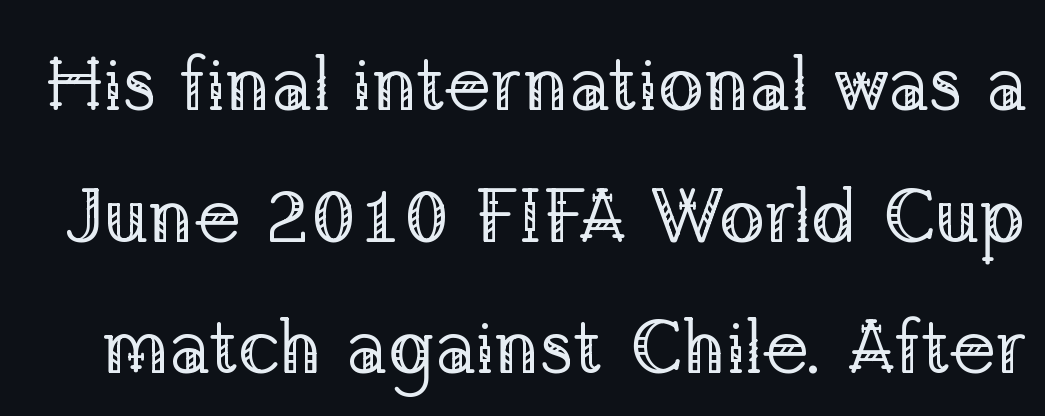
The image shows 77 px regular-weight serif type, upright; set line spacing 1.71x, normal letter spacing, not underlined; low stroke contrast and a medium x-height.
